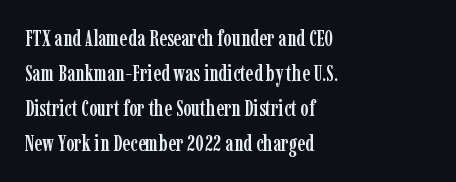
The image shows 22 px text type, upright; set left-aligned, normal line spacing (1.59x), normal letter spacing, not underlined.
